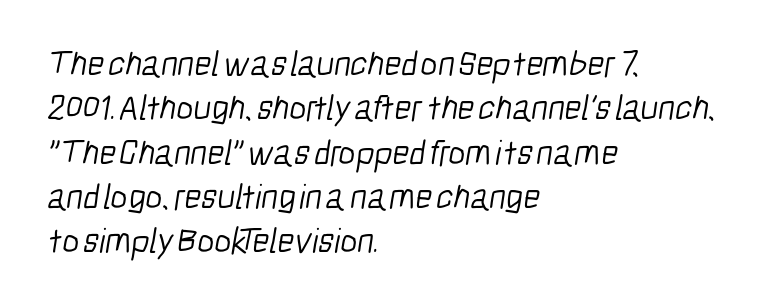
{"serif": "no", "bold": "no", "weight": "light", "width": "condensed", "stroke_contrast": "low", "x_height": "medium", "monospaced": "no", "underline": "no", "align": "left", "line_spacing_ratio": 1.23, "letter_spacing": "normal", "letter_spacing_em": 0.0, "glyph_px": 36}
